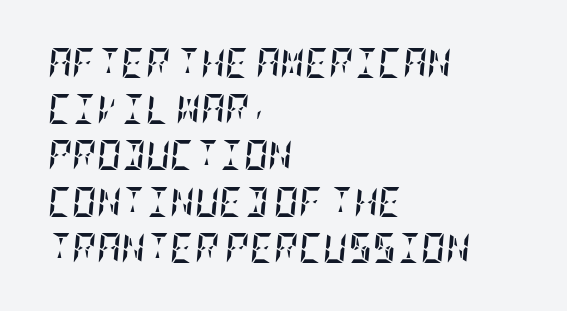
The image shows 30 px semibold, condensed type, italic (leaning right); set left-aligned, normal line spacing (1.54x), normal letter spacing, not underlined; low stroke contrast and a large x-height.
